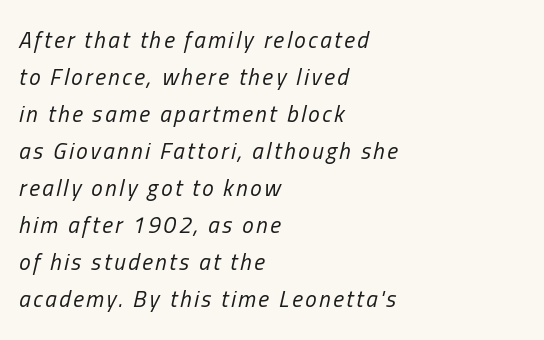
Every character sits at an angle, as italics do. The space directly below the letters is spotless. Is there much room between lines? A standard amount, neither cramped nor airy. Caption: face not bold, strokes unweighted.
